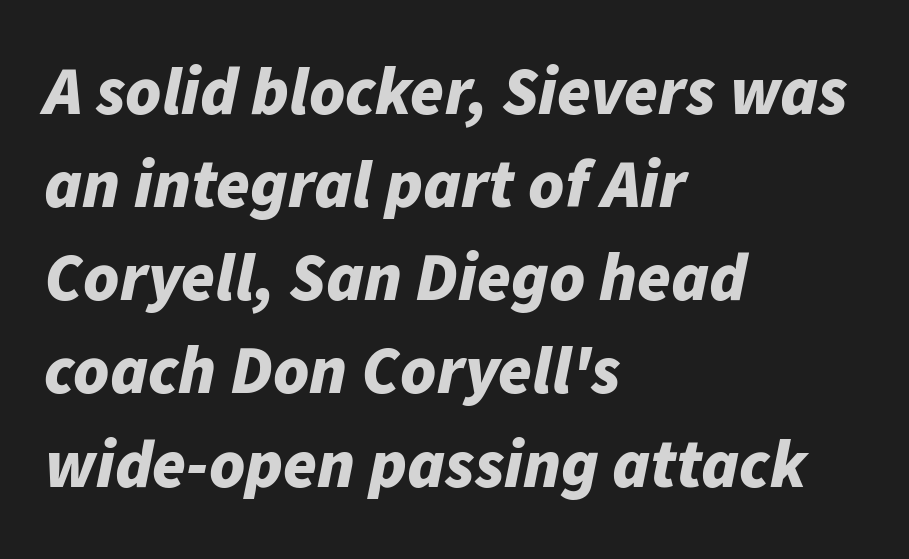
A classic flush-left, rag-right setting is used for this passage. Each glyph is drawn with heavy, bold strokes. The space directly below the letters is spotless. A typesetter would call this leading conventional body-copy spacing.
